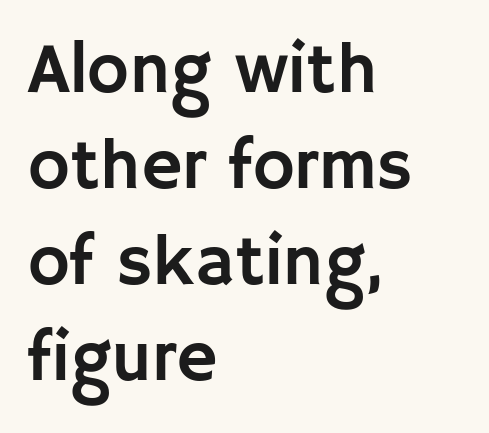
Characters remain perfectly vertical along every line. Visually the block forms a straight wall on the left and a jagged coastline on the right. The space directly below the letters is spotless. Serifs: no, the terminals of the letterforms are clean.
